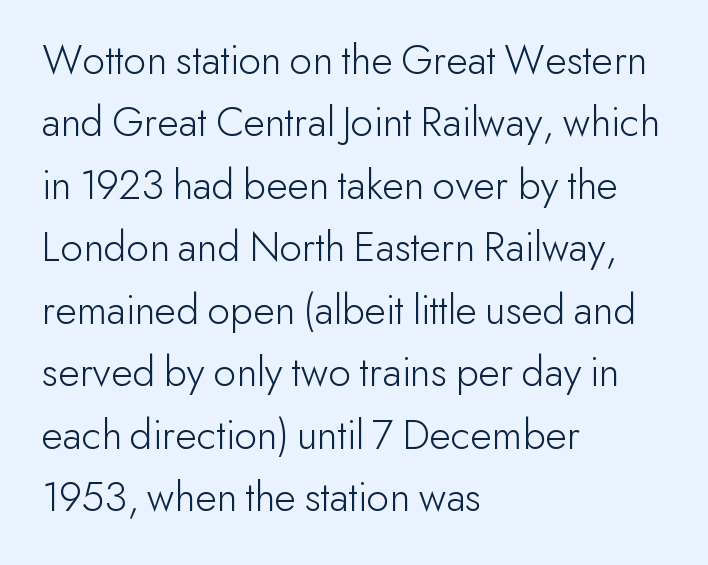
Q: Is the text bold? A: No.
Q: Is the text italic (slanted)? A: No, it is upright.
Q: Is the typeface a serif or a sans-serif typeface? A: Sans-serif.
Q: Is the text underlined? A: No.
Q: How is the paragraph aligned? A: Left-aligned.
Q: Is the spacing between letters normal or unusually wide? A: Normal.
Q: Is the spacing between lines tight, normal or loose? A: Normal.
Q: Width (condensed, normal, or wide)? A: Normal.
Q: Stroke contrast? A: Low.
Q: x-height? A: Small.
Q: Monospaced? A: No.
